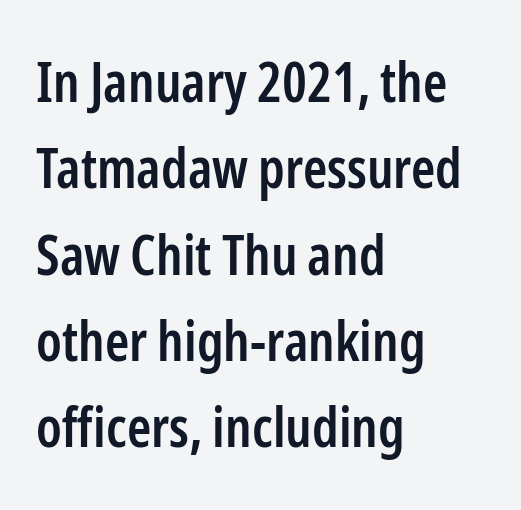
Each letter keeps its own natural width here, so spacing adapts to shape. The rendering anchors every line to the left-hand side. Each row of text sits above clean, open space. This is the in-between weight designers call semibold or demi.
